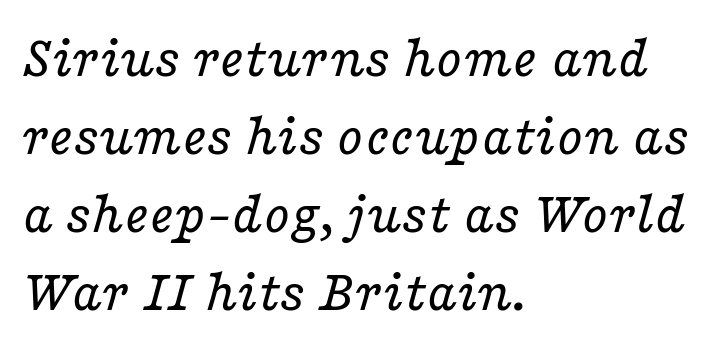
The passage shown is typeset with a serif family. Proportional: the letters do not fall into vertical columns. Honestly, there is no underline to notice here at all. Characters are canted at an angle relative to the baseline's perpendicular. Layout note: lines flush left. The line-height multiplier appears to be the usual default.
